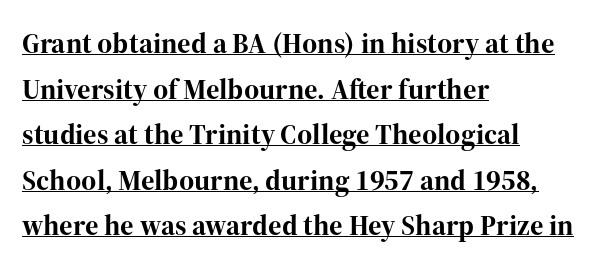
The font is running at its bold setting. A student would call this left alignment; a typographer would say flush left, rag right. Do the characters align in a grid? No, the font is proportional. Is there any slant? The stems are plumb. To sum up the face: it has serifs. The rendering uses the underline text-decoration.
